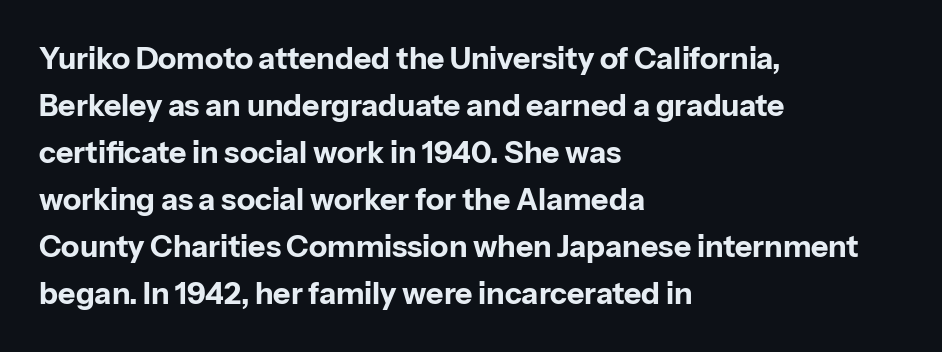
The letters stand upright; this is a roman face. Layout note: lines flush left. The face used here is rendered with its standard letterfit. Decoration check: the copy has no underline. Varying glyph widths throughout — classic text-font behaviour. Strong, thick strokes mark this as bold type.
